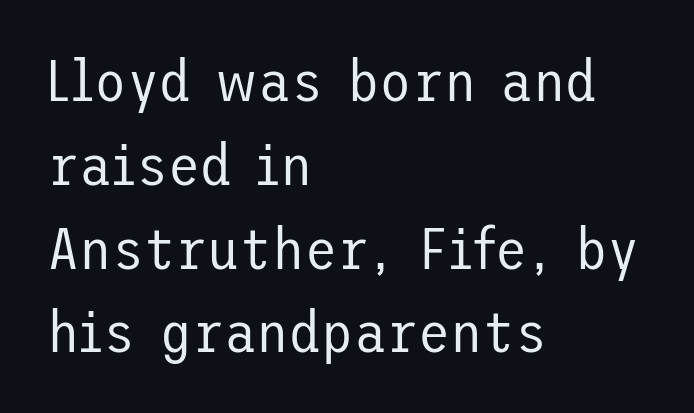
Quick note: interline space is typical. Italic: no, the glyphs are upright roman. A clean baseline with only descenders dipping below it. No extra tracking has been applied to these lines. The font family rendered here belongs to the sans-serif group. Alignment: flush left.
